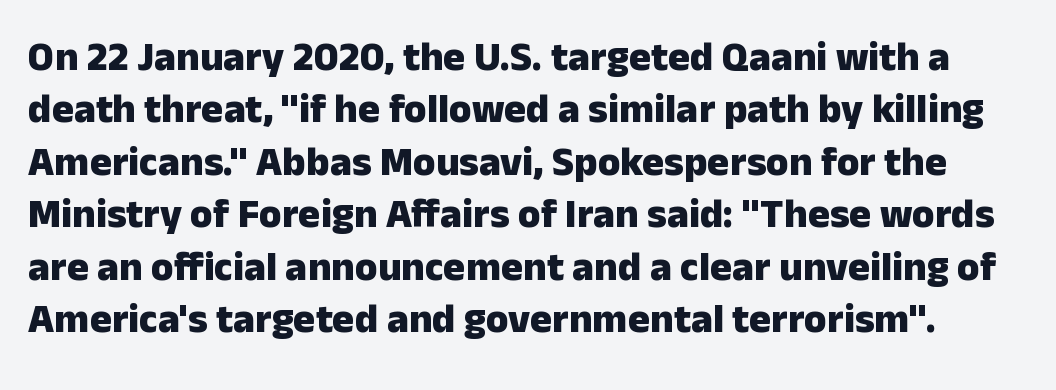
{"serif": "no", "italic": "no", "bold": "yes", "weight": "heavy", "width": "normal", "stroke_contrast": "low", "x_height": "medium", "monospaced": "no", "underline": "no", "line_spacing": "normal", "line_spacing_ratio": 1.28, "letter_spacing": "normal", "letter_spacing_em": 0.0, "glyph_px": 41}
